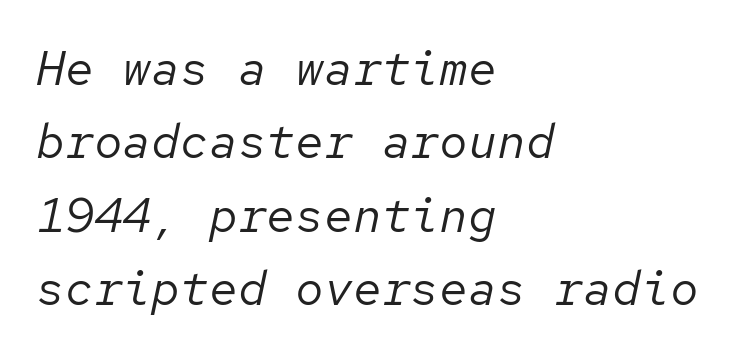
{"italic": "yes", "lean": "right", "slant_degrees": 12, "bold": "no", "weight": "regular", "width": "normal", "stroke_contrast": "low", "x_height": "medium", "monospaced": "yes", "underline": "no", "align": "left", "line_spacing": "normal", "line_spacing_ratio": 1.53, "letter_spacing": "normal", "letter_spacing_em": 0.0, "glyph_px": 48}
